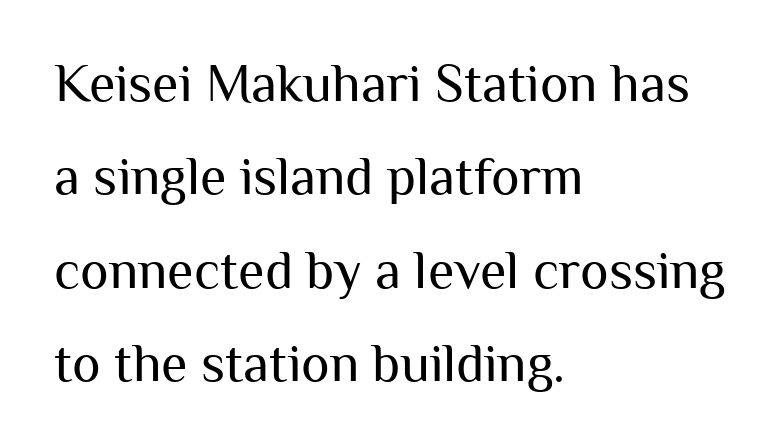
Do the letters lean? They stand straight. Note: no serifs on the glyphs. This sample has the flowing, uneven cadence of proportional lettering. No chunkiness to these letters — they're not bold. Decoration check: the copy has no underline.
